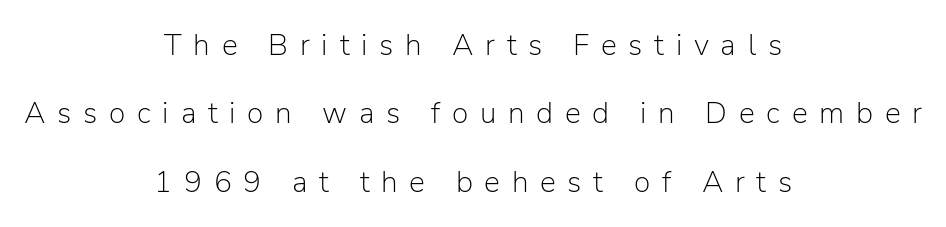
Posture: vertical. Is this a fixed-width face? No — the glyphs have proportional, varying widths. The passage shown stacks its lines with a broad gap. The type family on display is of the sans-serif kind. Observe the wide spacing: letters keep a clear distance from each other.
